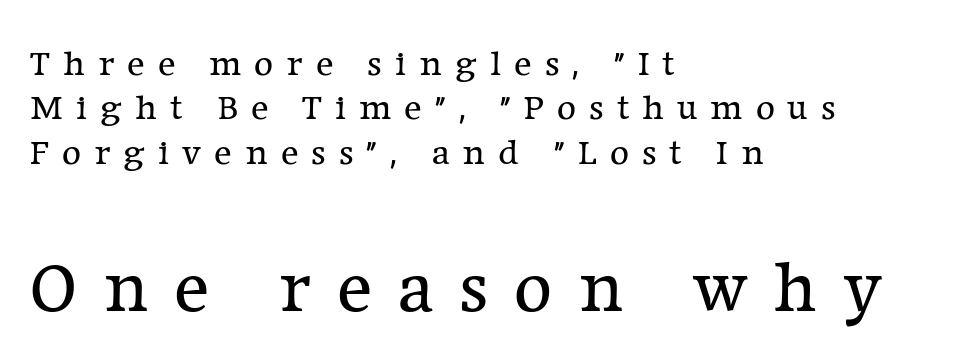
Size hierarchy here favors the trailing block over the leading one. The specimen omits any rule beneath the text block's lines. Students, note that the glyphs here are deliberately spaced far apart. Notice how the passage keeps a crisp vertical edge on the left only.
